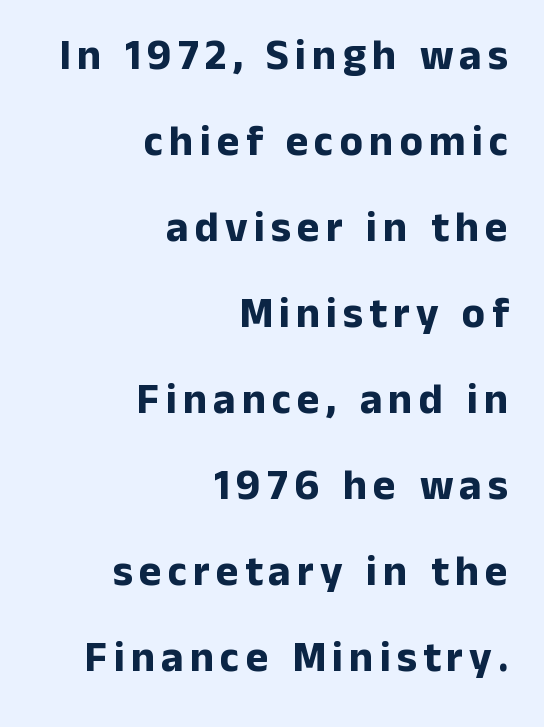
The sample has been set heavy, in full bold. The passage is arranged like a letterhead date or caption credit — flush right. The block of text is sparse from top to bottom, with ample space between rows. The typography opts for an upright posture over an oblique one. The type family on display is of the sans-serif kind.
